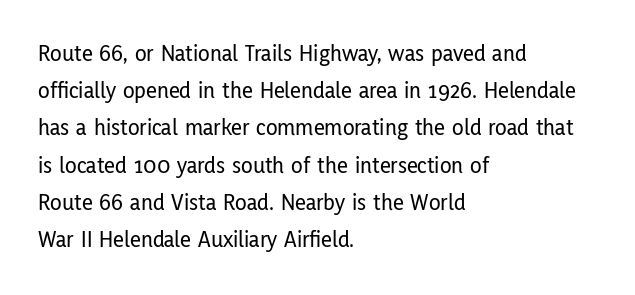
Interline gaps are of average width in this sample. The letters stand upright; this is a roman face. The face used here is rendered with its standard letterfit. Leftover space on each line is placed entirely after the last word. Beneath every word, the page is bare.
